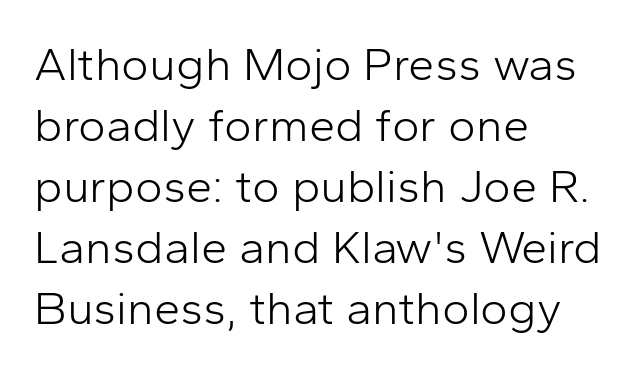
{"serif": "no", "italic": "no", "bold": "no", "weight": "light", "width": "normal", "stroke_contrast": "low", "x_height": "medium", "monospaced": "no", "underline": "no", "align": "left", "line_spacing": "normal", "line_spacing_ratio": 1.3, "letter_spacing": "normal", "letter_spacing_em": 0.0, "glyph_px": 47}
